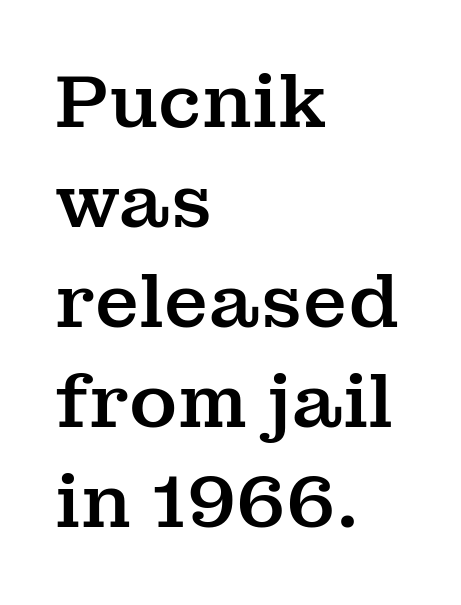
The type sits square on the baseline with zero lean. Honestly, the row spacing looks completely unremarkable. The type is set solid horizontally, with unmodified tracking. Type without underlining.
